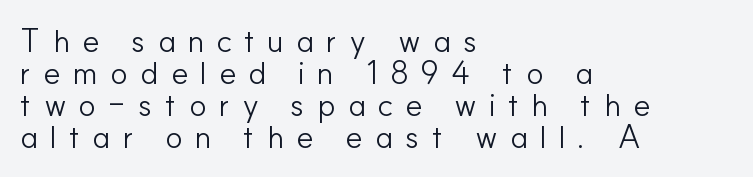
The image shows 32 px light sans-serif type, upright; set left-aligned, tight line spacing (1.0x), unusually wide letter spacing (+0.38 em), not underlined; low stroke contrast and a small x-height.
